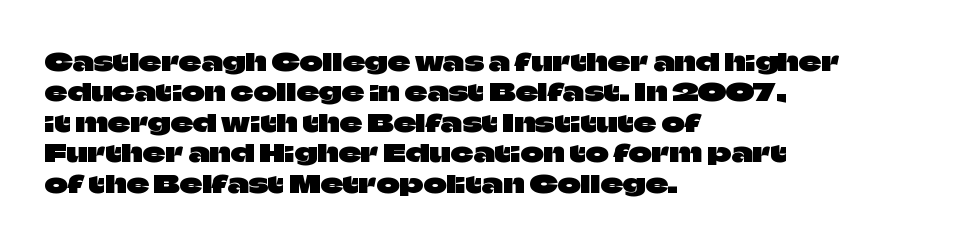
The typography opts for an upright posture over an oblique one. The letterforms sit shoulder to shoulder at normal distance. Compared with a centered layout, this one pins lines to the left instead. Descenders are the only things crossing below the line.
